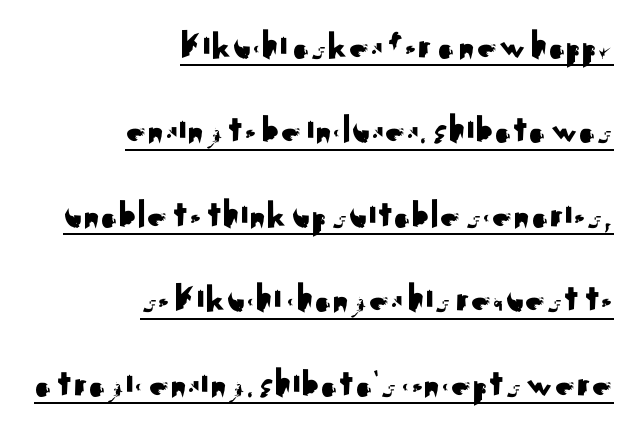
{"serif": "no", "italic": "no", "width": "normal", "stroke_contrast": "medium", "x_height": "small", "monospaced": "no", "underline": "yes", "align": "right", "line_spacing": "loose", "line_spacing_ratio": 2.11, "letter_spacing": "normal", "letter_spacing_em": 0.0, "glyph_px": 40}
